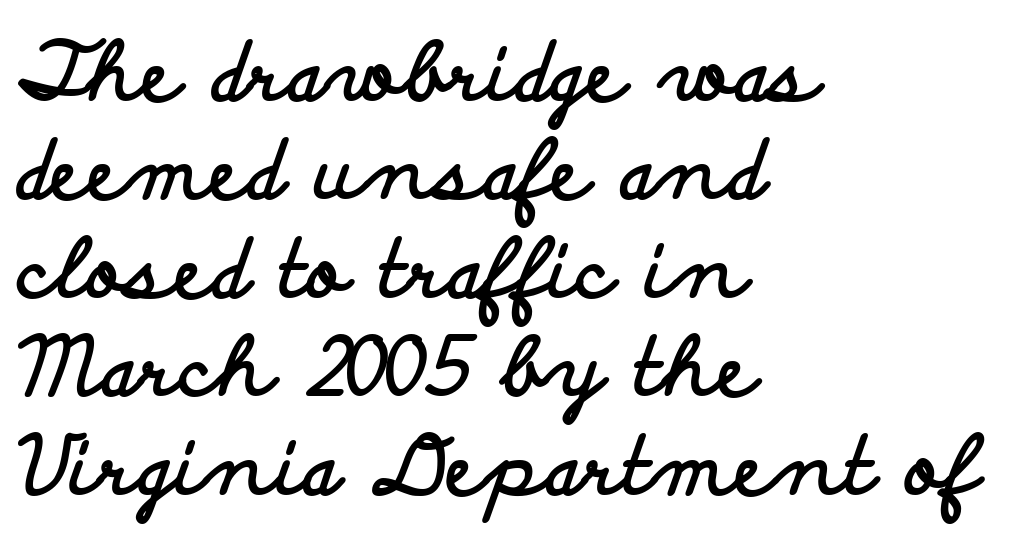
These lines are rendered in a variable-pitch font. Clear beneath every line of the passage. Students, this is bold: see how much ink each stroke carries. Inter-character spacing is left at the font's built-in metrics.
